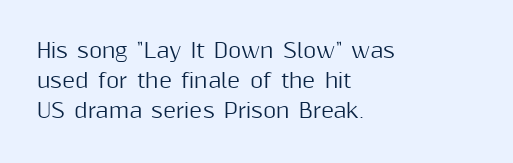
Words float on clear page, feet unadorned. Quick note: not italic, upright. Is there much room between lines? A standard amount, neither cramped nor airy. This sample is left-justified, so line endings fall wherever the words run out. Between one letter and the next there's only the usual sliver of space.
